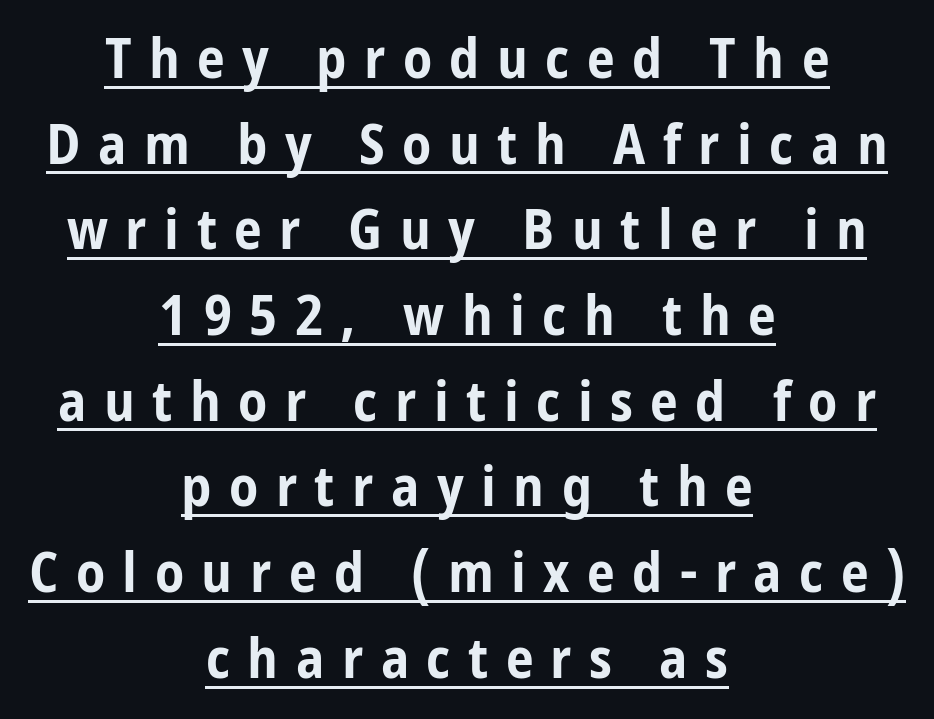
The image shows 56 px bold, condensed sans-serif type, upright; set centered, normal line spacing (1.53x), unusually wide letter spacing (+0.31 em), underlined; low stroke contrast and a medium x-height.
